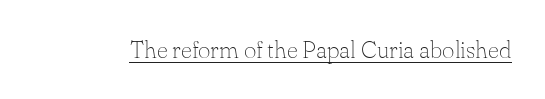
The image shows 24 px text type, upright; set normal letter spacing, underlined.
